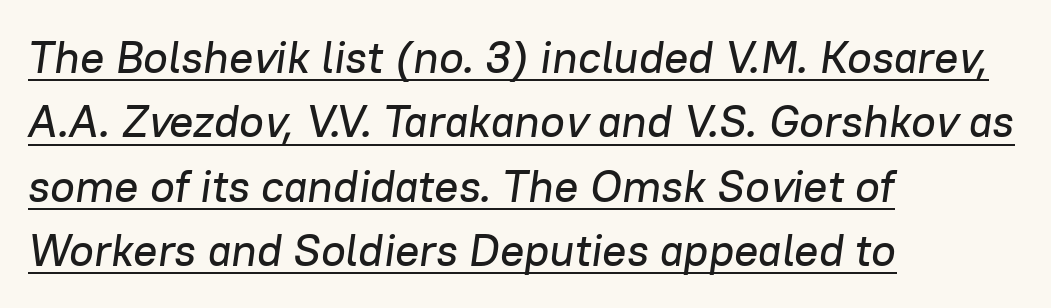
The image shows 45 px text type, italic (leaning right); set left-aligned, normal line spacing (1.43x), normal letter spacing, underlined; low stroke contrast and a medium x-height.
